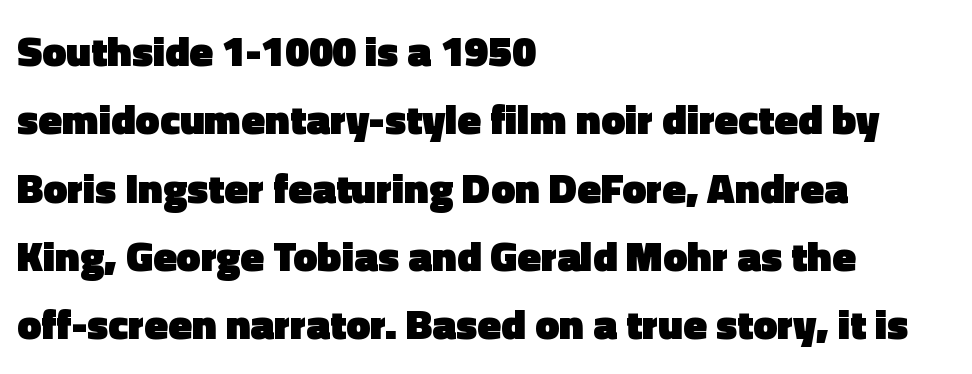
Q: Is the text bold? A: Yes.
Q: Is the text italic (slanted)? A: No, it is upright.
Q: Is the typeface a serif or a sans-serif typeface? A: Sans-serif.
Q: Is the text underlined? A: No.
Q: How is the paragraph aligned? A: Left-aligned.
Q: Is the spacing between letters normal or unusually wide? A: Normal.
Q: Is the spacing between lines tight, normal or loose? A: Normal.
Q: Width (condensed, normal, or wide)? A: Normal.
Q: x-height? A: Medium.
Q: Monospaced? A: No.
